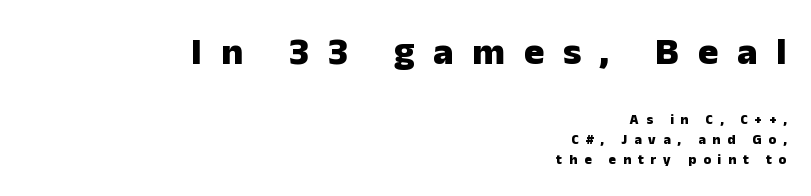
Q: Is the text bold? A: Yes.
Q: Is the text italic (slanted)? A: No, it is upright.
Q: Is the typeface a serif or a sans-serif typeface? A: Sans-serif.
Q: Is the text underlined? A: No.
Q: How is the paragraph aligned? A: Right-aligned.
Q: Is the spacing between letters normal or unusually wide? A: Unusually wide.
Q: Is the spacing between lines tight, normal or loose? A: Normal.
Q: Which block of text is set in a larger size, the first (top) or the second (bottom)? A: The first (top) one.
Q: Width (condensed, normal, or wide)? A: Normal.
Q: Stroke contrast? A: Low.
Q: x-height? A: Medium.
Q: Monospaced? A: No.
